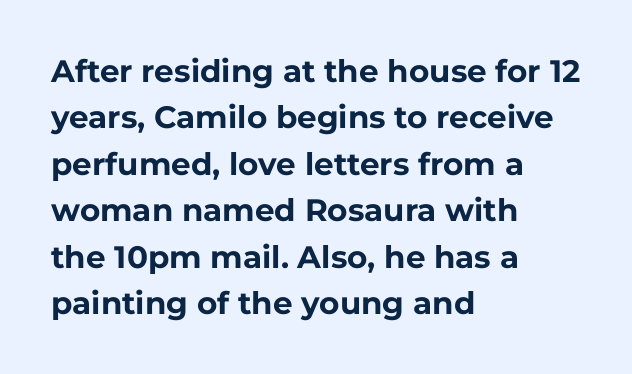
The image shows 31 px bold sans-serif type, upright; set left-aligned, normal line spacing (1.5x), normal letter spacing, not underlined; low stroke contrast and a medium x-height.
